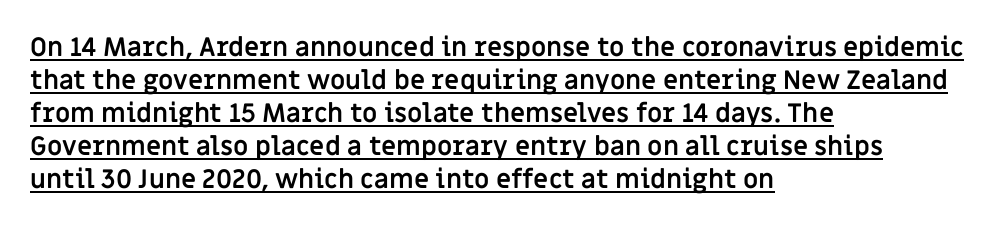
Where is the straight margin? On the left. Does the weight exceed regular? Yes, all the way to bold. These lines were composed using upright roman letters. The lettering is marked with a stroke running underneath it. The letters sit at their default tracking, neither squeezed nor spread.
